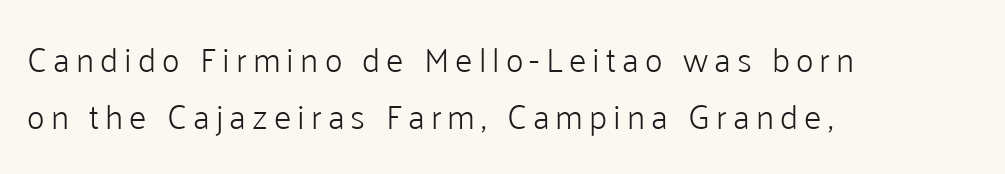
These glyphs show unthickened strokes, regular width or finer. The typeface chosen for these lines omits serifs. This sample is left-justified, so line endings fall wherever the words run out. Lines of text with bare space underneath.
